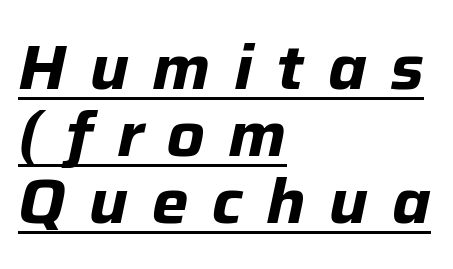
The image shows 62 px bold type, italic (leaning right); set left-aligned, tight line spacing (1.08x), unusually wide letter spacing (+0.38 em), underlined; low stroke contrast and a medium x-height.
